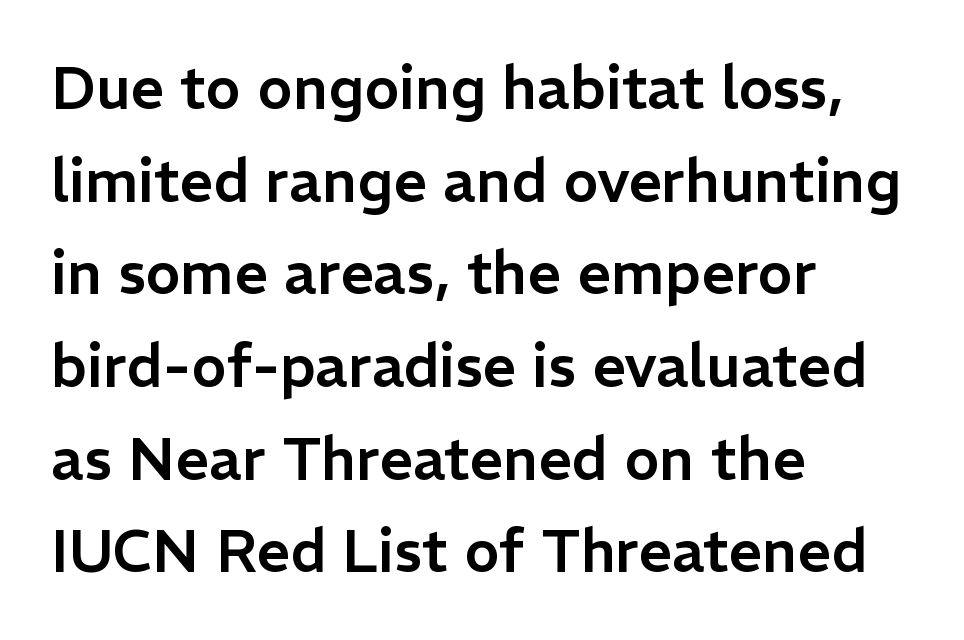
The image shows 59 px sans-serif type, upright; set left-aligned, normal line spacing (1.57x), normal letter spacing, not underlined; low stroke contrast and a medium x-height.
